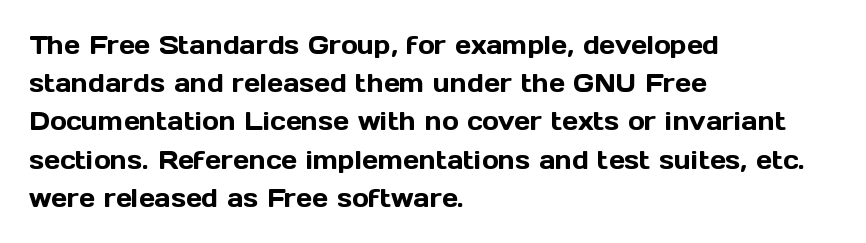
{"italic": "no", "underline": "no", "align": "left", "line_spacing": "normal", "line_spacing_ratio": 1.53, "letter_spacing": "normal", "letter_spacing_em": 0.0, "glyph_px": 25}
